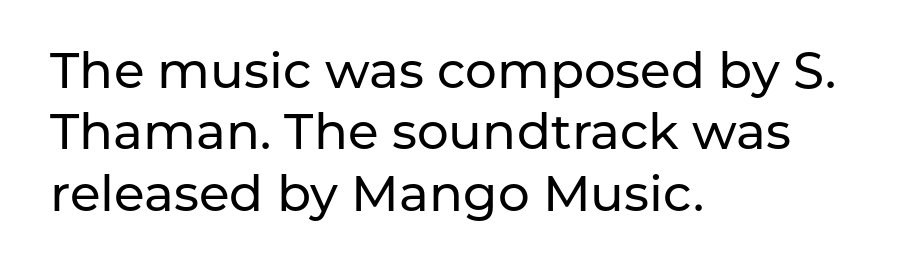
Q: Is the text italic (slanted)? A: No, it is upright.
Q: Is the typeface a serif or a sans-serif typeface? A: Sans-serif.
Q: Is the text underlined? A: No.
Q: How is the paragraph aligned? A: Left-aligned.
Q: Is the spacing between letters normal or unusually wide? A: Normal.
Q: Width (condensed, normal, or wide)? A: Normal.
Q: Stroke contrast? A: Low.
Q: x-height? A: Medium.
Q: Monospaced? A: No.
